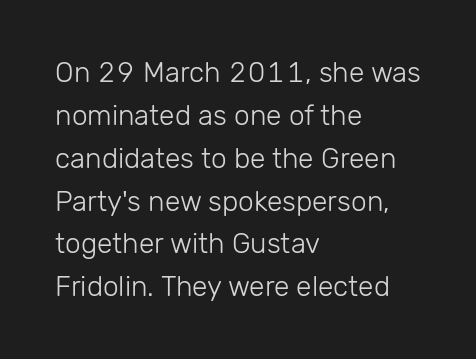
All the whitespace from short lines collects on the right. Here the designer chose a conventional face with non-uniform glyph widths. To sum up the face: it is a sans, with no serifs. The zone under the glyphs is completely vacant.
